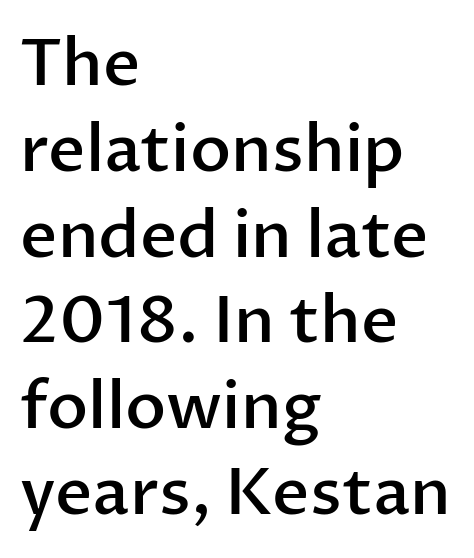
Spacing verdict: proportional, widths tailored to each character. No italicization has been applied; the sample stays upright. Has an underline been added? It has not. Does the weight exceed regular? Yes, but only to semibold. Regarding leading, the lines here are spaced in the standard way. A typesetter would call this zero additional tracking.
